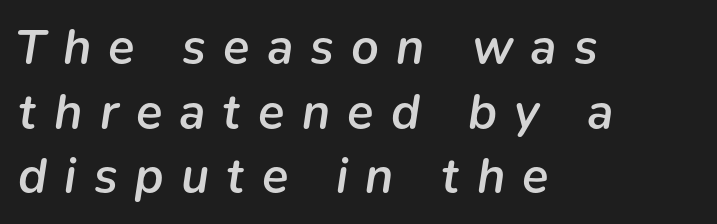
The image shows 49 px semibold type, italic (leaning right); set left-aligned, normal line spacing (1.32x), unusually wide letter spacing (+0.35 em), not underlined; low stroke contrast and a medium x-height.
